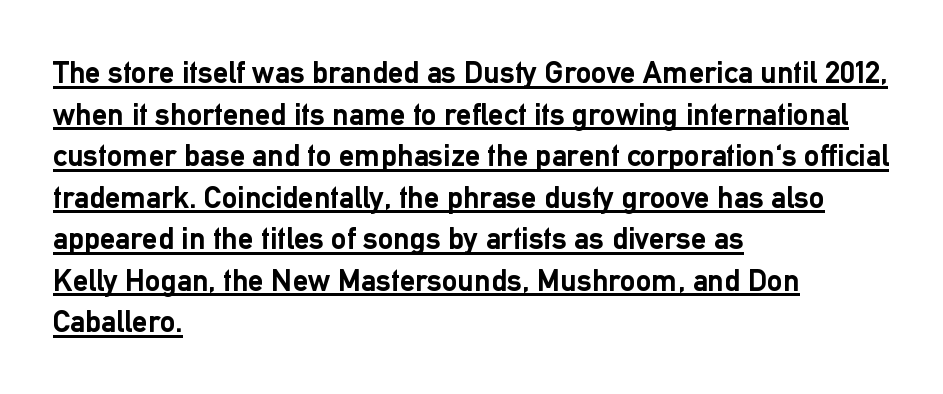
Q: Is the text bold? A: Yes.
Q: Is the text italic (slanted)? A: No, it is upright.
Q: Is the typeface a serif or a sans-serif typeface? A: Sans-serif.
Q: Is the text underlined? A: Yes.
Q: How is the paragraph aligned? A: Left-aligned.
Q: Is the spacing between letters normal or unusually wide? A: Normal.
Q: Is the spacing between lines tight, normal or loose? A: Normal.
Q: Width (condensed, normal, or wide)? A: Normal.
Q: Stroke contrast? A: Low.
Q: x-height? A: Medium.
Q: Monospaced? A: No.
